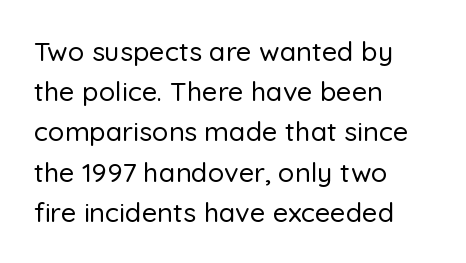
{"italic": "no", "underline": "no", "align": "left", "line_spacing": "normal", "line_spacing_ratio": 1.49, "letter_spacing": "normal", "letter_spacing_em": 0.0, "glyph_px": 27}
